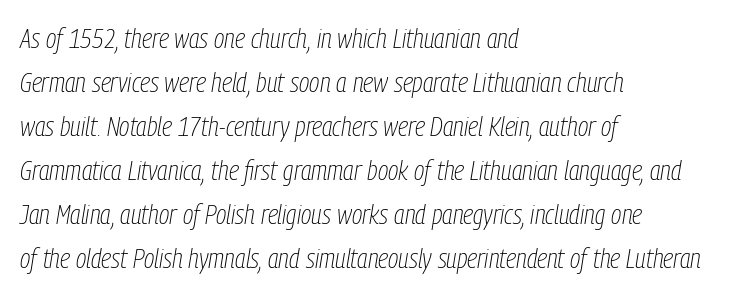
The image shows 28 px thin, condensed type, italic (leaning right); set left-aligned, normal line spacing (1.57x), normal letter spacing, not underlined; low stroke contrast and a medium x-height.
